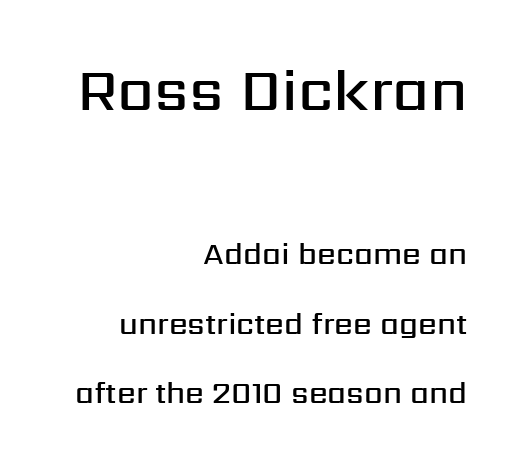
The image shows 59 px semibold sans-serif type, upright; set right-aligned, loose line spacing (2.32x), normal letter spacing, not underlined; the first (top) block is 1.97x larger; medium stroke contrast and a medium x-height.
